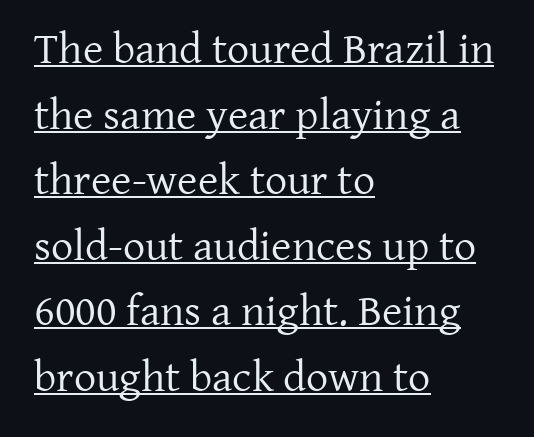
Q: Is the text bold? A: No.
Q: Is the text italic (slanted)? A: No, it is upright.
Q: Is the typeface a serif or a sans-serif typeface? A: Serif.
Q: Is the text underlined? A: Yes.
Q: How is the paragraph aligned? A: Left-aligned.
Q: Is the spacing between letters normal or unusually wide? A: Normal.
Q: Is the spacing between lines tight, normal or loose? A: Normal.
Q: Width (condensed, normal, or wide)? A: Normal.
Q: Stroke contrast? A: Low.
Q: x-height? A: Medium.
Q: Monospaced? A: No.
